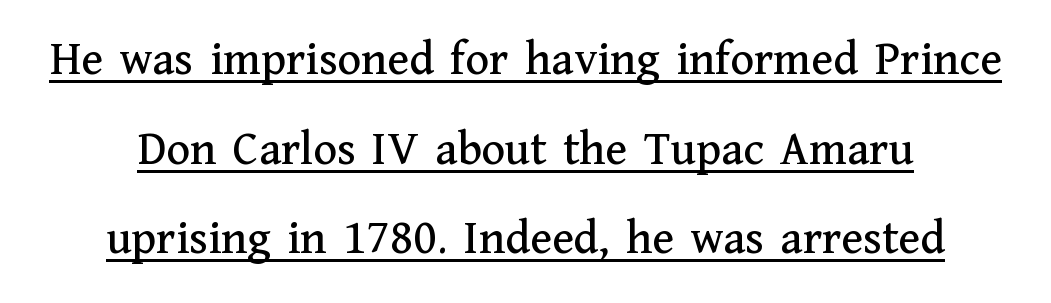
Each word holds together tightly as a unit, with standard inter-letter gaps. Style check: upright. Emphasis is given by a line drawn under the lettering. Type style note: has serifs. This sample has the flowing, uneven cadence of proportional lettering.
